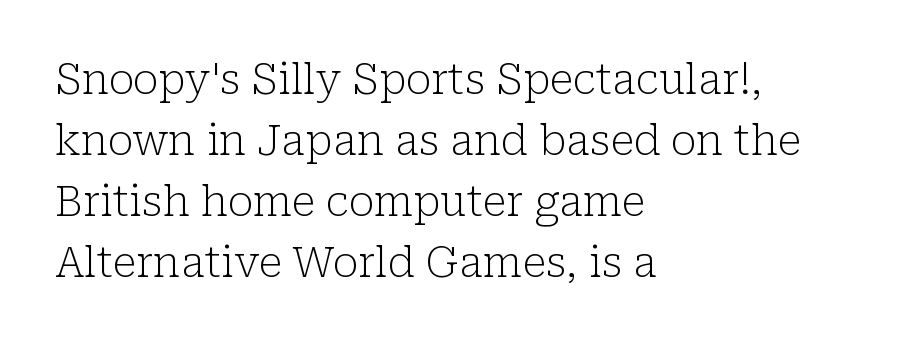
{"serif": "yes", "italic": "no", "bold": "no", "weight": "light", "width": "normal", "stroke_contrast": "low", "x_height": "medium", "monospaced": "no", "underline": "no", "align": "left", "line_spacing": "normal", "line_spacing_ratio": 1.45, "letter_spacing": "normal", "letter_spacing_em": 0.0, "glyph_px": 42}
